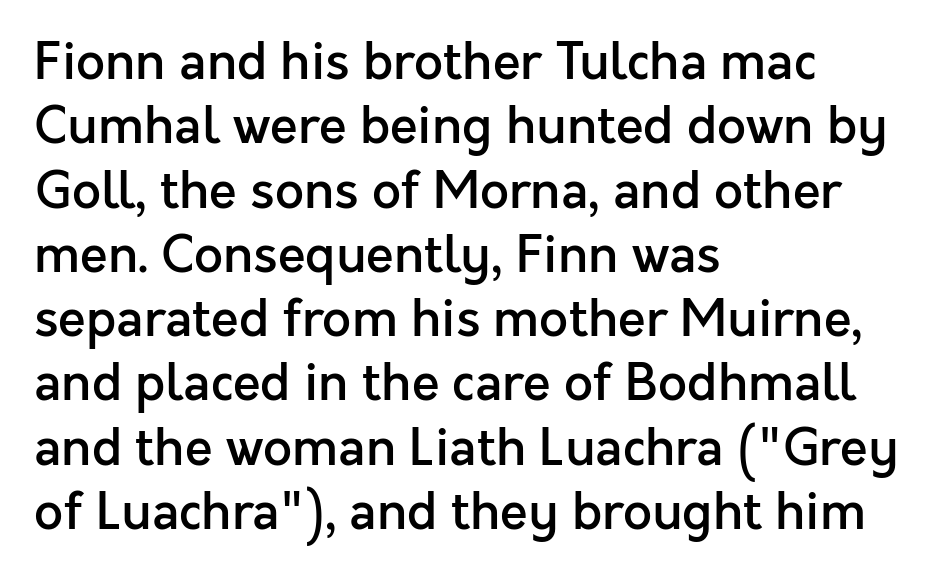
Q: Is the text bold? A: Semi-bold.
Q: Is the text italic (slanted)? A: No, it is upright.
Q: Is the typeface a serif or a sans-serif typeface? A: Sans-serif.
Q: Is the text underlined? A: No.
Q: How is the paragraph aligned? A: Left-aligned.
Q: Is the spacing between letters normal or unusually wide? A: Normal.
Q: Is the spacing between lines tight, normal or loose? A: Normal.
Q: Width (condensed, normal, or wide)? A: Normal.
Q: x-height? A: Medium.
Q: Monospaced? A: No.
